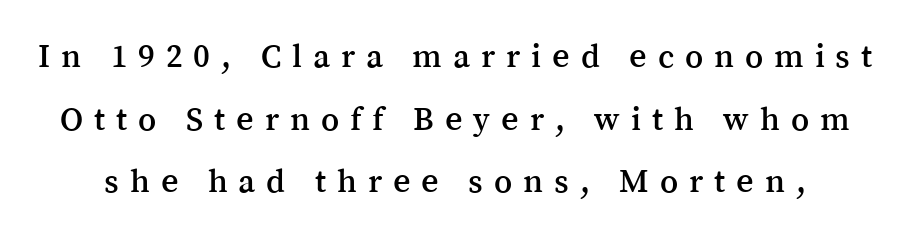
{"serif": "yes", "italic": "no", "width": "normal", "stroke_contrast": "medium", "x_height": "medium", "monospaced": "no", "underline": "no", "line_spacing_ratio": 1.84, "letter_spacing": "wide", "letter_spacing_em": 0.32, "glyph_px": 34}
